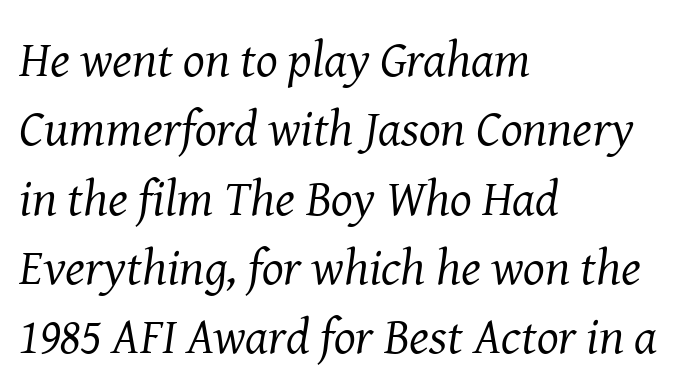
Examine the stroke ends and you'll spot serifs. Plain, unruled lines of type. It's the slanting kind of type. The passage is arranged the way most books set body copy — flush left. The passage shown has conventional tracking throughout. What's the leading like? Ordinary, nothing unusual.
